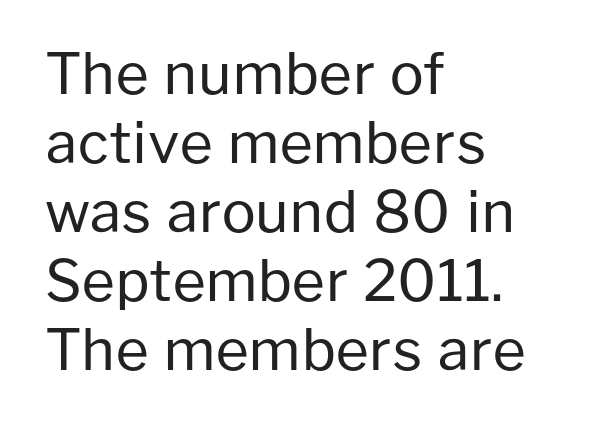
{"serif": "no", "italic": "no", "bold": "no", "weight": "regular", "width": "normal", "stroke_contrast": "low", "x_height": "medium", "monospaced": "no", "underline": "no", "align": "left", "line_spacing_ratio": 1.21, "letter_spacing": "normal", "letter_spacing_em": 0.0, "glyph_px": 57}
